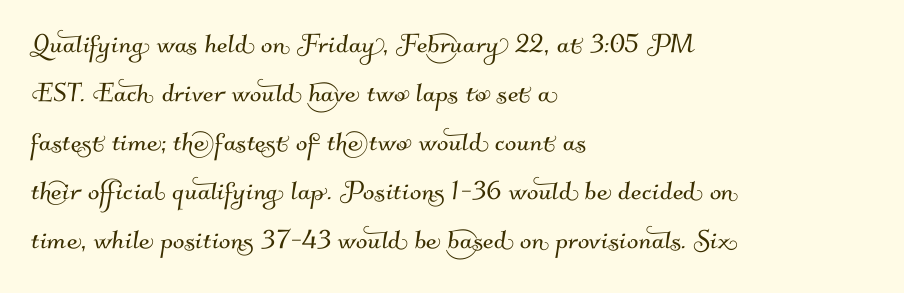
A typesetter would label this face a sans. The letters advance in unequal steps, a hallmark of proportional type. This block has exactly the height ordinary leading produces. Clear beneath every line of the passage. Each line starts at the same left margin while the right side varies.
